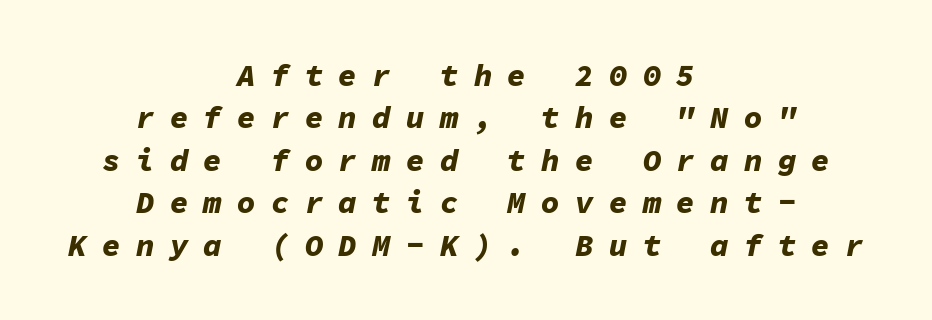
The image shows 31 px bold type, italic (leaning right), monospaced; set centered, normal line spacing (1.37x), unusually wide letter spacing (+0.49 em), not underlined; low stroke contrast and a medium x-height.
